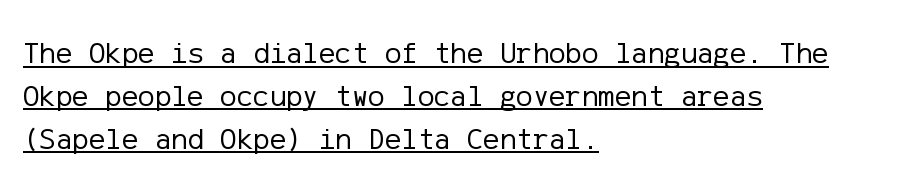
The image shows 31 px regular-weight sans-serif type, upright; set left-aligned, normal line spacing (1.38x), normal letter spacing, underlined; low stroke contrast and a medium x-height.
